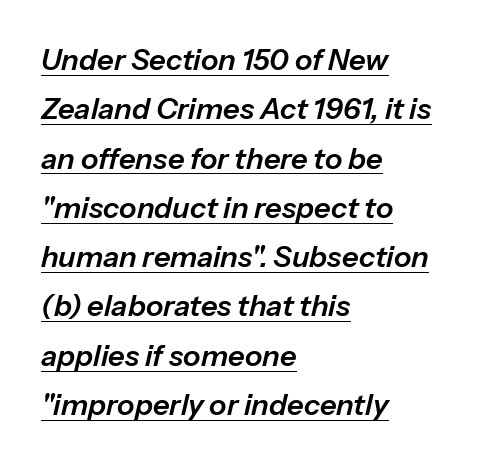
The image shows 29 px text type, italic (leaning right); set left-aligned, normal line spacing (1.7x), normal letter spacing, underlined; low stroke contrast and a medium x-height.
